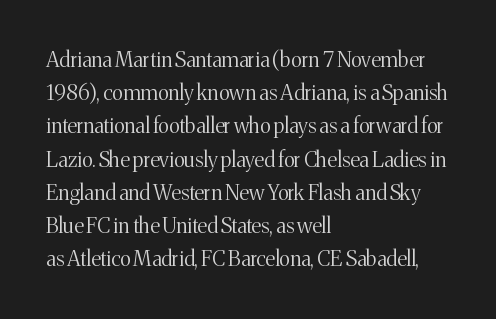
Q: Is the text bold? A: No.
Q: Is the text italic (slanted)? A: No, it is upright.
Q: Is the text underlined? A: No.
Q: How is the paragraph aligned? A: Left-aligned.
Q: Is the spacing between letters normal or unusually wide? A: Normal.
Q: Is the spacing between lines tight, normal or loose? A: Normal.
